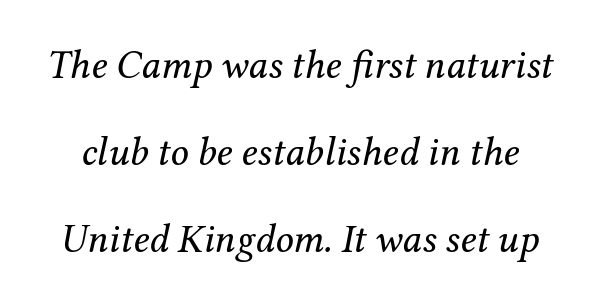
{"serif": "yes", "italic": "yes", "lean": "right", "slant_degrees": 12, "bold": "no", "weight": "regular", "width": "normal", "stroke_contrast": "medium", "x_height": "medium", "monospaced": "no", "underline": "no", "line_spacing": "loose", "line_spacing_ratio": 2.17, "letter_spacing": "normal", "letter_spacing_em": 0.0, "glyph_px": 40}
